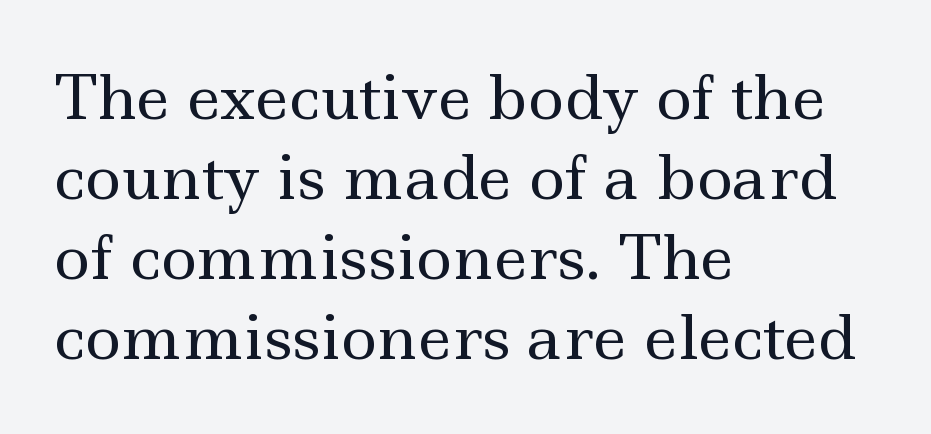
{"serif": "yes", "italic": "no", "bold": "no", "weight": "regular", "width": "wide", "x_height": "small", "monospaced": "no", "underline": "no", "align": "left", "line_spacing": "normal", "line_spacing_ratio": 1.31, "letter_spacing": "normal", "letter_spacing_em": 0.0, "glyph_px": 61}
